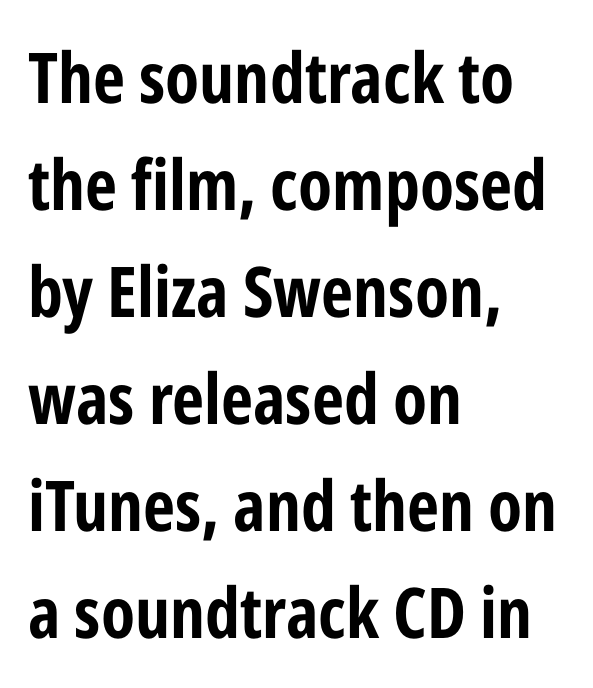
{"serif": "no", "italic": "no", "bold": "yes", "weight": "bold", "width": "condensed", "stroke_contrast": "low", "x_height": "medium", "monospaced": "no", "underline": "no", "align": "left", "line_spacing": "normal", "line_spacing_ratio": 1.53, "letter_spacing": "normal", "letter_spacing_em": 0.0, "glyph_px": 70}
